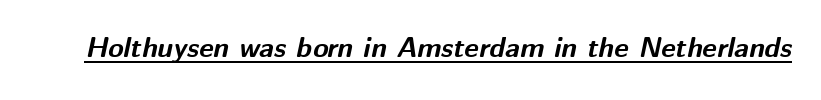
{"italic": "yes", "lean": "right", "slant_degrees": 12, "bold": "yes", "weight": "bold", "width": "normal", "stroke_contrast": "medium", "x_height": "medium", "monospaced": "no", "underline": "yes", "letter_spacing": "normal", "letter_spacing_em": 0.0, "glyph_px": 28}
